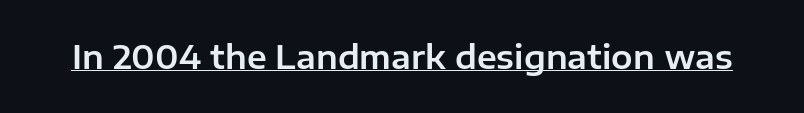
How are the letters spaced? Ordinarily, with no added tracking. Unlike a traditional serif, this face leaves its strokes unadorned. The letters stand upright; this is a roman face. The face used here appears with an underline applied.
